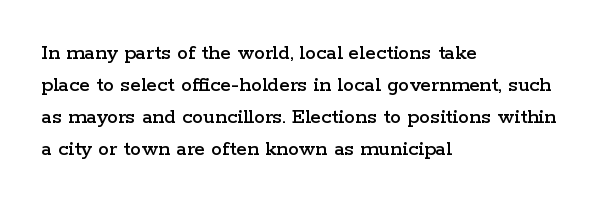
Left-aligned paragraph, ragged on the right. Rendered with straight, roman letterforms. Successive baselines arrive at the customary interval. Descenders are the only things crossing below the line. Is the letter spacing exaggerated? No — it looks like the ordinary default.
